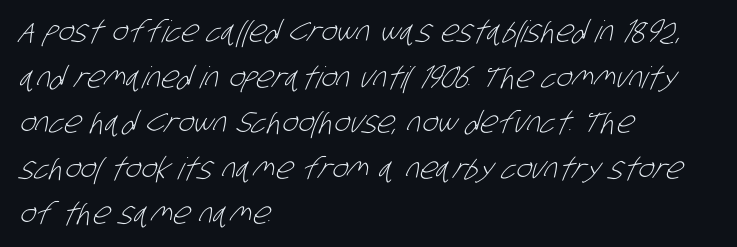
{"serif": "no", "bold": "no", "weight": "light", "width": "condensed", "stroke_contrast": "low", "x_height": "large", "monospaced": "no", "underline": "no", "align": "left", "line_spacing": "normal", "line_spacing_ratio": 1.52, "letter_spacing": "normal", "letter_spacing_em": 0.0, "glyph_px": 30}
